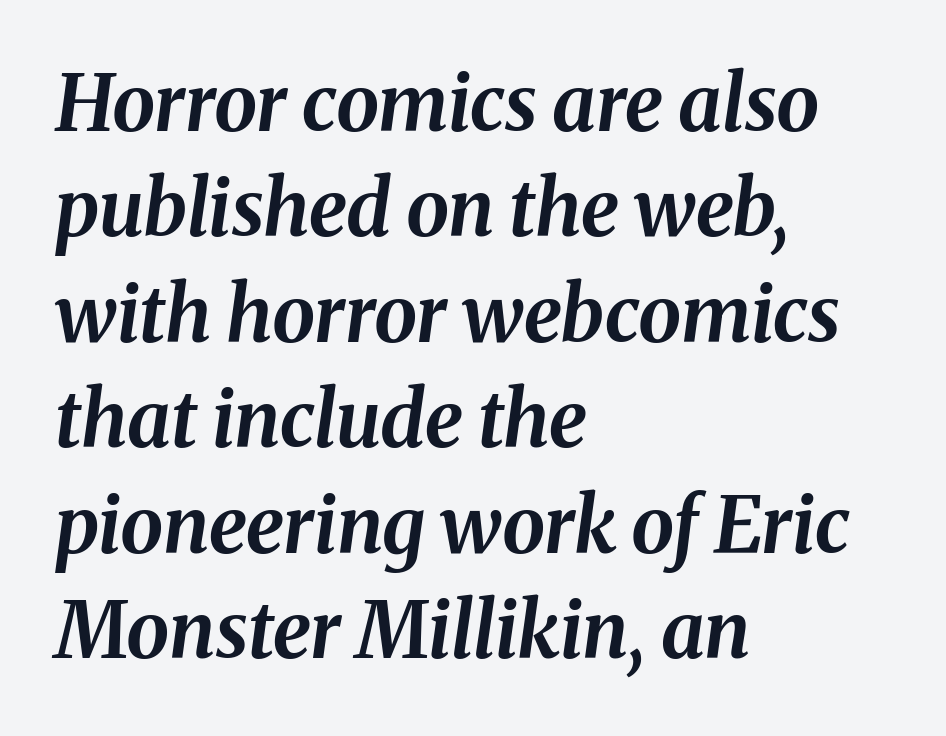
Q: Is the text bold? A: Yes.
Q: Is the text italic (slanted)? A: Yes, it leans right by about 8 degrees.
Q: Is the text underlined? A: No.
Q: How is the paragraph aligned? A: Left-aligned.
Q: Is the spacing between letters normal or unusually wide? A: Normal.
Q: Is the spacing between lines tight, normal or loose? A: Normal.
Q: Width (condensed, normal, or wide)? A: Normal.
Q: Stroke contrast? A: Medium.
Q: x-height? A: Medium.
Q: Monospaced? A: No.
